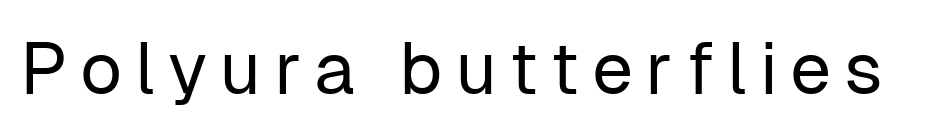
Q: Is the text bold? A: No.
Q: Is the text italic (slanted)? A: No, it is upright.
Q: Is the typeface a serif or a sans-serif typeface? A: Sans-serif.
Q: Is the text underlined? A: No.
Q: Width (condensed, normal, or wide)? A: Normal.
Q: Stroke contrast? A: Low.
Q: x-height? A: Medium.
Q: Monospaced? A: No.
